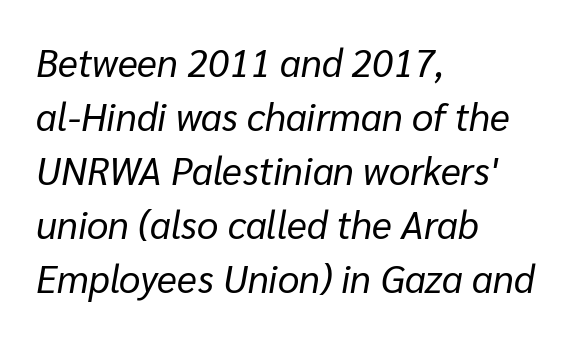
The image shows 38 px regular-weight type, italic (leaning right); set left-aligned, normal line spacing (1.42x), normal letter spacing, not underlined; low stroke contrast and a medium x-height.
